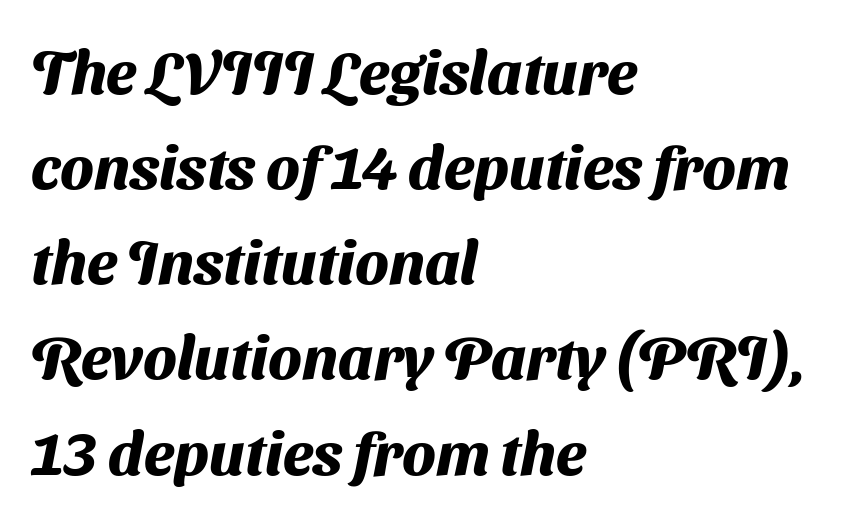
{"serif": "no", "bold": "yes", "weight": "heavy", "width": "normal", "stroke_contrast": "medium", "x_height": "medium", "monospaced": "no", "underline": "no", "align": "left", "line_spacing": "normal", "line_spacing_ratio": 1.56, "letter_spacing": "normal", "letter_spacing_em": 0.0, "glyph_px": 61}
